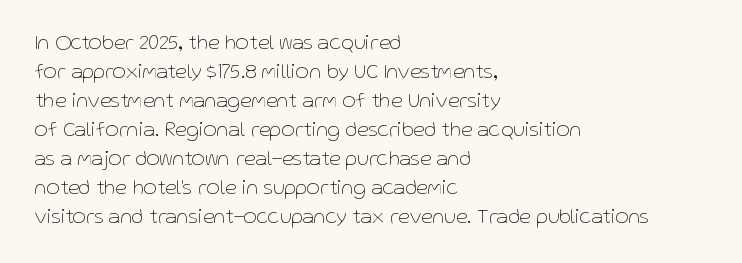
Letters rest on an invisible, unmarked baseline. Heaviness? Minimal to ordinary, like unemphasized prose. The rendering anchors every line to the left-hand side. The line-height multiplier appears to be the usual default.
